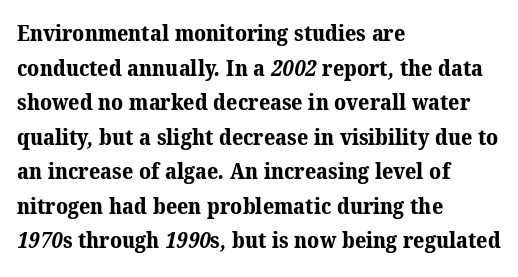
{"bold": "yes", "underline": "no", "align": "left", "line_spacing": "normal", "line_spacing_ratio": 1.57, "letter_spacing": "normal", "letter_spacing_em": 0.0, "glyph_px": 22}
